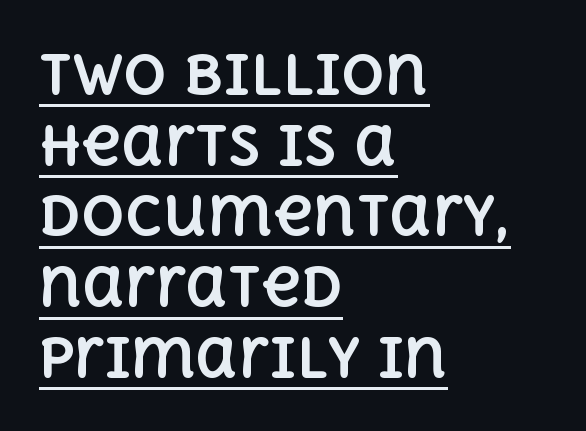
The image shows 54 px bold type, upright; set left-aligned, normal line spacing (1.31x), normal letter spacing, underlined; a large x-height.
